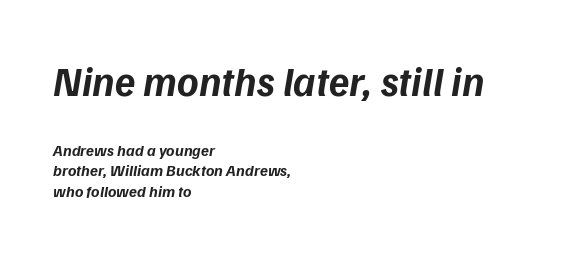
A typesetter would call this leading conventional body-copy spacing. Characters are canted at an angle relative to the baseline's perpendicular. The tracking reads as untouched default to a designer's eye. Layout note: lines flush left. The face used here has the dense, thick strokes of a bold.
